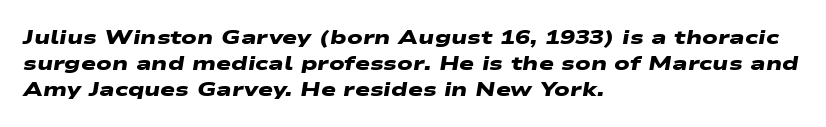
Set as a true bold cut, around the 700 mark. The line-height multiplier appears to be the usual default. Underline: absent. Leftover space on each line is placed entirely after the last word.
